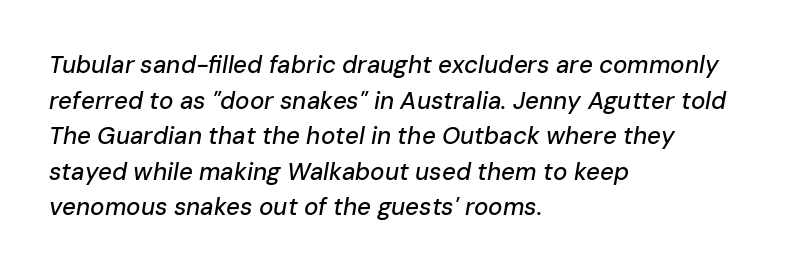
Q: Is the text italic (slanted)? A: Yes, it leans right by about 10 degrees.
Q: Is the text underlined? A: No.
Q: How is the paragraph aligned? A: Left-aligned.
Q: Is the spacing between letters normal or unusually wide? A: Normal.
Q: Is the spacing between lines tight, normal or loose? A: Normal.
